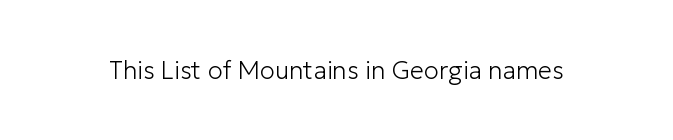
Q: Is the text bold? A: No.
Q: Is the text italic (slanted)? A: No, it is upright.
Q: Is the text underlined? A: No.
Q: Is the spacing between letters normal or unusually wide? A: Normal.
